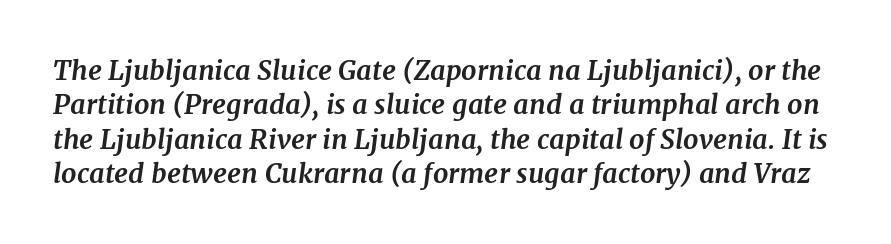
As a designer I'd log this as weight 700, bold. No word sits above an underline. This is oblique type, the kind used for emphasis or titles. Between one letter and the next there's only the usual sliver of space.
